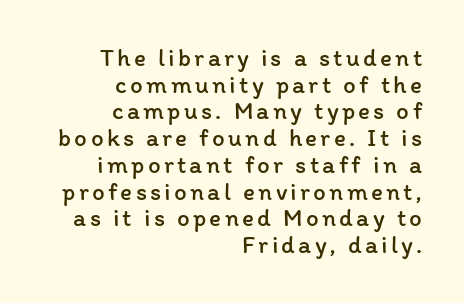
The image shows 25 px text type, upright; set right-aligned, tight line spacing (1.07x), not underlined.
